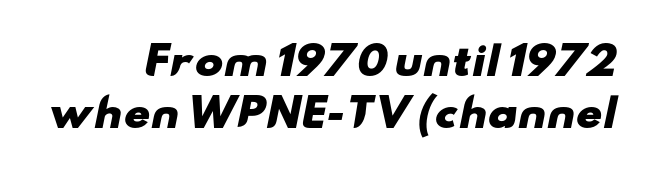
In terms of letterspacing, this is plain default setting. The designer left line spacing at the default. This sample is right-justified, so line beginnings fall wherever the words allow. Think of a printed novel: that variable character pitch is what you see here. Letterform terminals end flat and unadorned throughout the passage.
